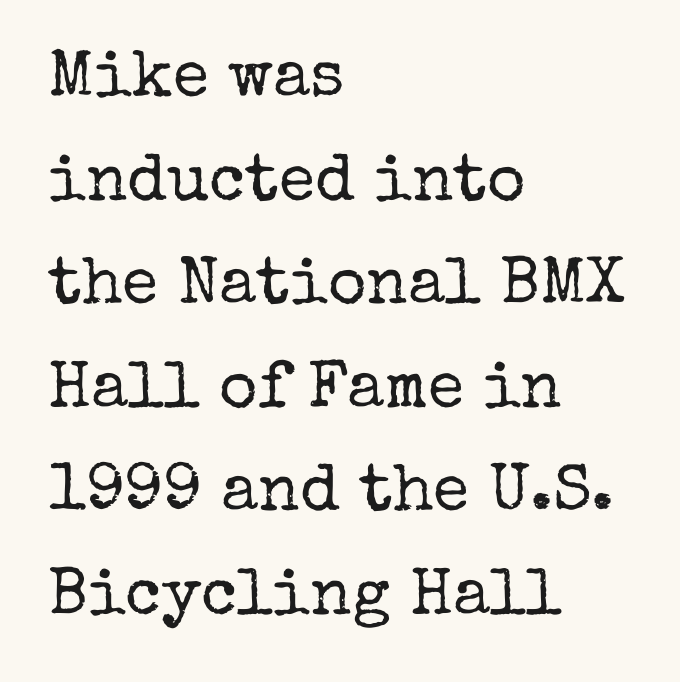
{"serif": "yes", "italic": "no", "bold": "no", "weight": "regular", "width": "normal", "stroke_contrast": "low", "x_height": "medium", "monospaced": "no", "underline": "no", "align": "left", "line_spacing": "normal", "line_spacing_ratio": 1.57, "letter_spacing": "normal", "letter_spacing_em": 0.0, "glyph_px": 66}
